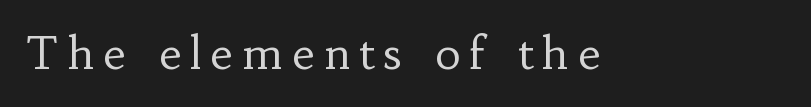
A clean baseline with only descenders dipping below it. You could not count columns in this text — the font is proportionally spaced. No chunkiness to these letters — they're not bold. Posture: upright roman.
